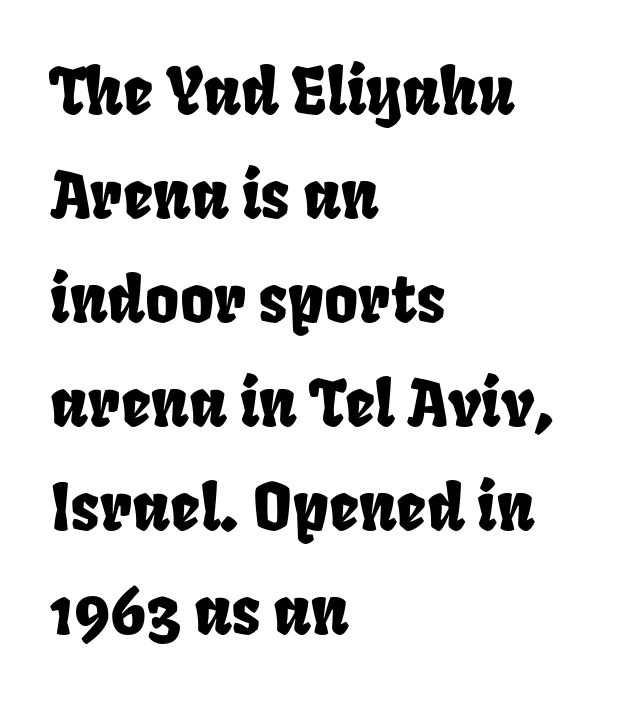
Q: Is the text underlined? A: No.
Q: How is the paragraph aligned? A: Left-aligned.
Q: Is the spacing between letters normal or unusually wide? A: Normal.
Q: Is the spacing between lines tight, normal or loose? A: Normal.
Q: Width (condensed, normal, or wide)? A: Condensed.
Q: Stroke contrast? A: Low.
Q: x-height? A: Large.
Q: Monospaced? A: No.
